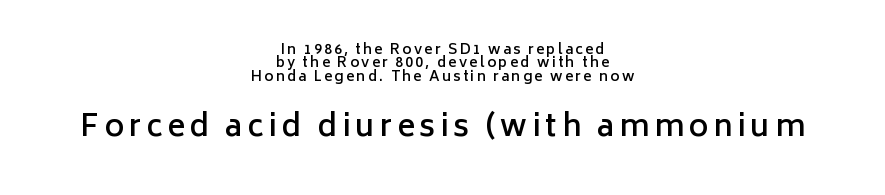
The image shows 30 px semibold sans-serif type, upright; set centered, tight line spacing (0.96x), not underlined; the second (bottom) block is 2.14x larger; low stroke contrast and a medium x-height.
